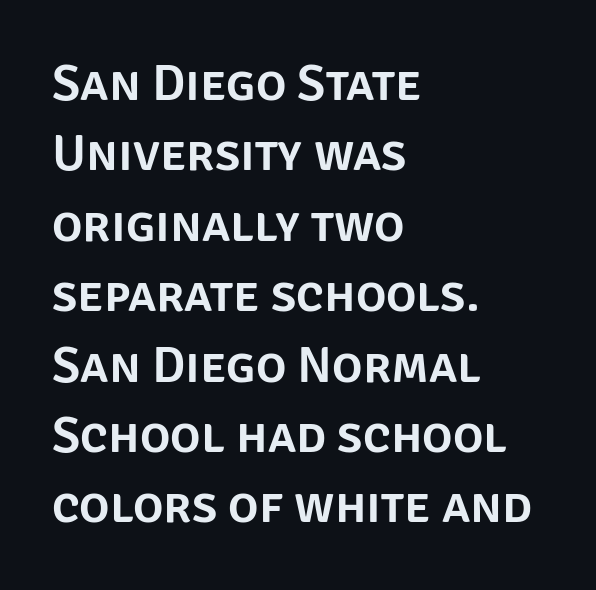
The image shows 51 px sans-serif type, upright; set left-aligned, normal line spacing (1.38x), normal letter spacing, not underlined; low stroke contrast and a large x-height.
